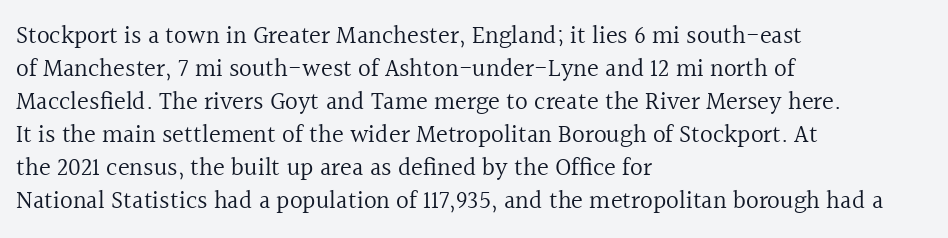
The image shows 25 px text type, upright; set left-aligned, normal line spacing (1.32x), normal letter spacing, not underlined.
